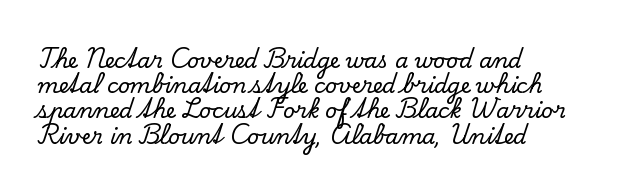
{"underline": "no", "align": "left", "line_spacing_ratio": 1.2, "letter_spacing": "normal", "letter_spacing_em": 0.0, "glyph_px": 21}
